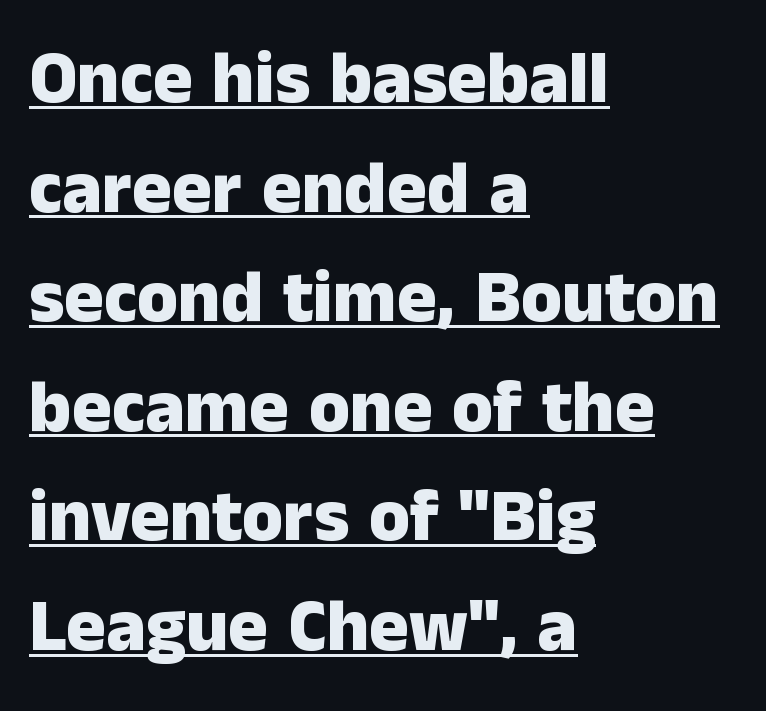
{"serif": "no", "italic": "no", "bold": "yes", "weight": "heavy", "width": "normal", "stroke_contrast": "low", "x_height": "medium", "monospaced": "no", "underline": "yes", "align": "left", "line_spacing": "normal", "line_spacing_ratio": 1.48, "letter_spacing": "normal", "letter_spacing_em": 0.0, "glyph_px": 74}
